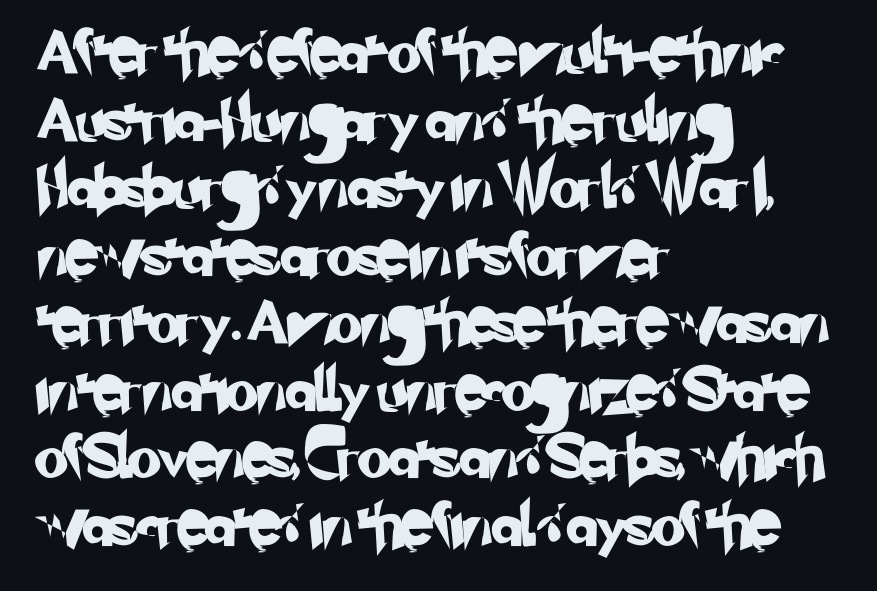
The image shows 43 px sans-serif type; set left-aligned, normal line spacing (1.57x), normal letter spacing, not underlined; low stroke contrast and a small x-height.
